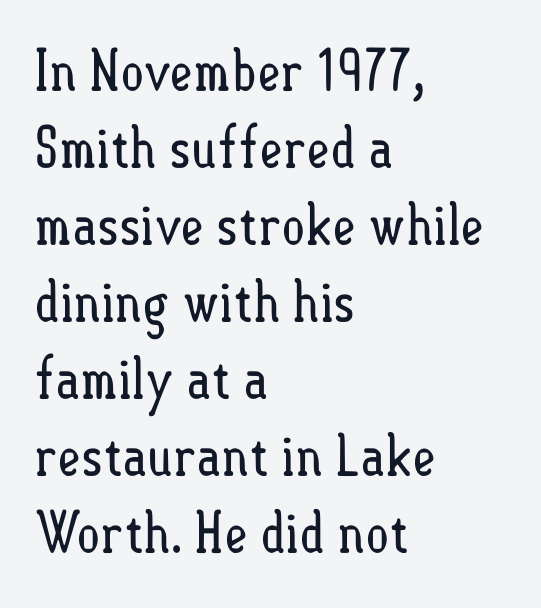
{"italic": "no", "bold": "no", "weight": "regular", "width": "condensed", "stroke_contrast": "low", "x_height": "small", "monospaced": "no", "underline": "no", "align": "left", "line_spacing": "normal", "line_spacing_ratio": 1.35, "letter_spacing": "normal", "letter_spacing_em": 0.0, "glyph_px": 57}
